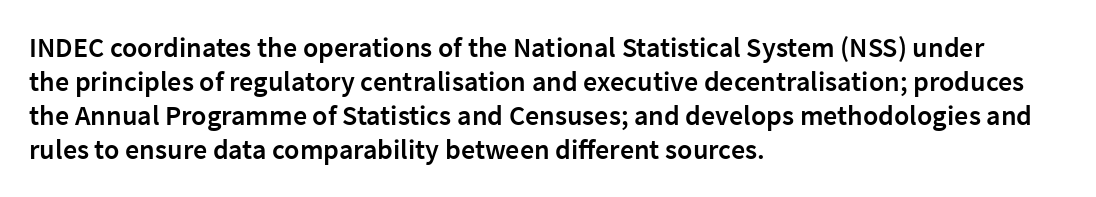
Q: Is the text bold? A: Semi-bold.
Q: Is the text italic (slanted)? A: No, it is upright.
Q: Is the typeface a serif or a sans-serif typeface? A: Sans-serif.
Q: Is the text underlined? A: No.
Q: How is the paragraph aligned? A: Left-aligned.
Q: Is the spacing between letters normal or unusually wide? A: Normal.
Q: Width (condensed, normal, or wide)? A: Normal.
Q: Stroke contrast? A: Low.
Q: x-height? A: Medium.
Q: Monospaced? A: No.
